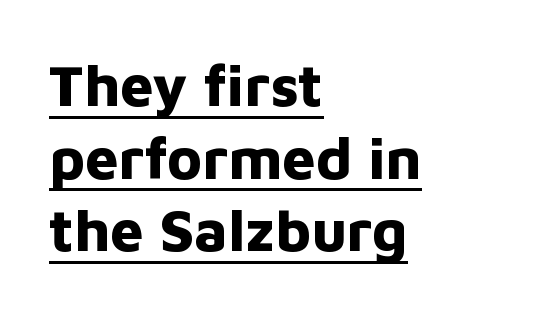
The image shows 59 px bold sans-serif type, upright; set left-aligned, line spacing 1.23x, normal letter spacing, underlined; low stroke contrast and a medium x-height.
